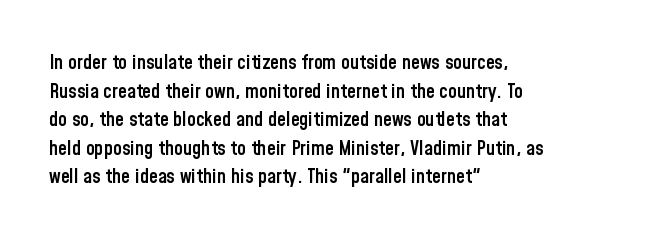
Q: Is the text bold? A: Semi-bold.
Q: Is the text italic (slanted)? A: No, it is upright.
Q: Is the text underlined? A: No.
Q: How is the paragraph aligned? A: Left-aligned.
Q: Is the spacing between letters normal or unusually wide? A: Normal.
Q: Is the spacing between lines tight, normal or loose? A: Normal.
